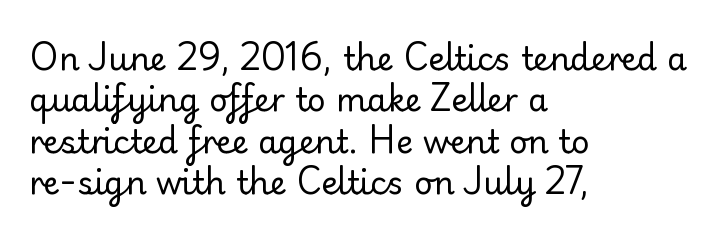
{"serif": "no", "italic": "no", "bold": "no", "weight": "regular", "width": "normal", "stroke_contrast": "low", "x_height": "small", "monospaced": "no", "underline": "no", "align": "left", "line_spacing": "normal", "line_spacing_ratio": 1.29, "letter_spacing": "normal", "letter_spacing_em": 0.0, "glyph_px": 32}
